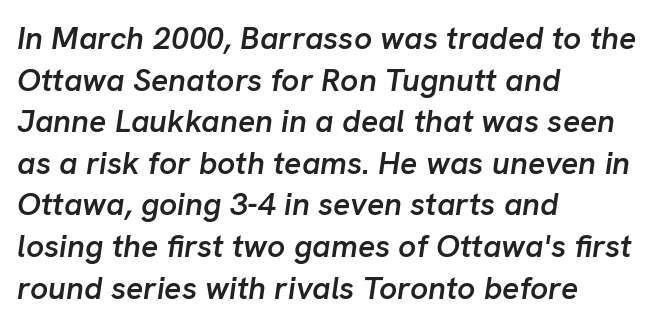
Q: Is the text bold? A: Semi-bold.
Q: Is the text italic (slanted)? A: Yes, it leans right by about 8 degrees.
Q: Is the text underlined? A: No.
Q: How is the paragraph aligned? A: Left-aligned.
Q: Is the spacing between letters normal or unusually wide? A: Normal.
Q: Is the spacing between lines tight, normal or loose? A: Normal.
Q: Width (condensed, normal, or wide)? A: Normal.
Q: Stroke contrast? A: Low.
Q: x-height? A: Medium.
Q: Monospaced? A: No.
